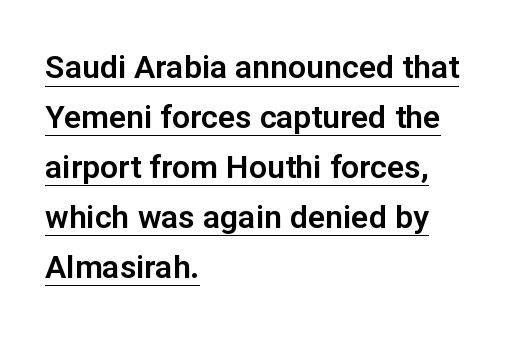
The image shows 32 px sans-serif type, upright; set left-aligned, normal line spacing (1.56x), normal letter spacing, underlined; low stroke contrast and a medium x-height.
